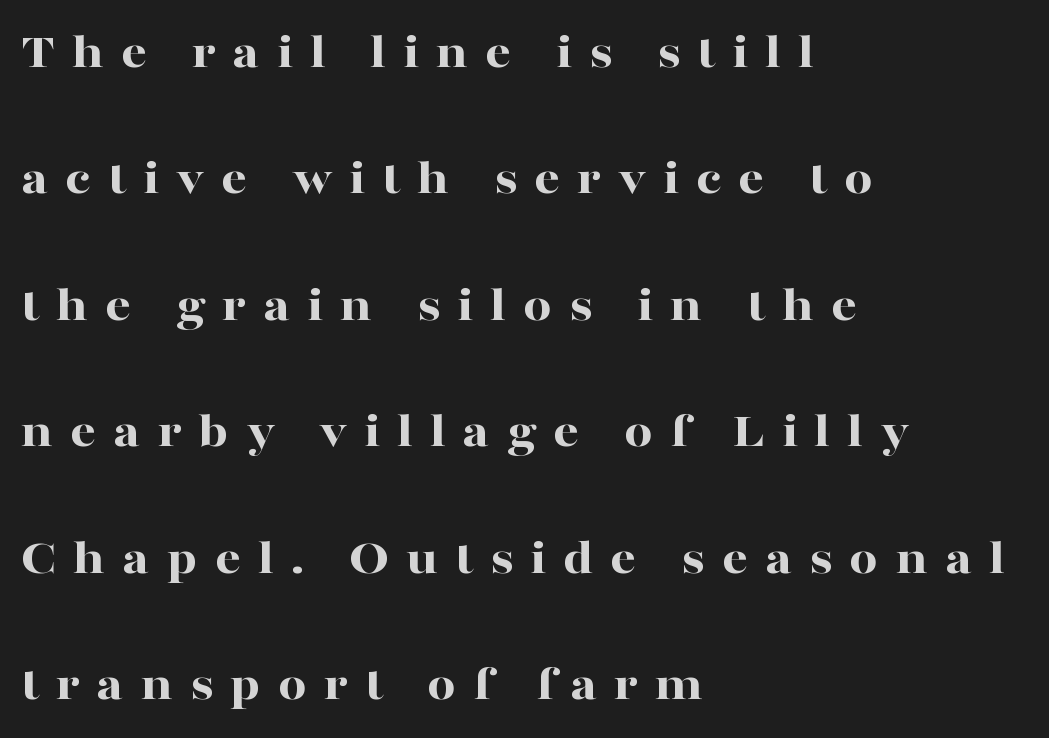
The image shows 51 px bold, wide serif type, upright; set left-aligned, loose line spacing (2.48x), unusually wide letter spacing (+0.33 em), not underlined; high stroke contrast and a medium x-height.
